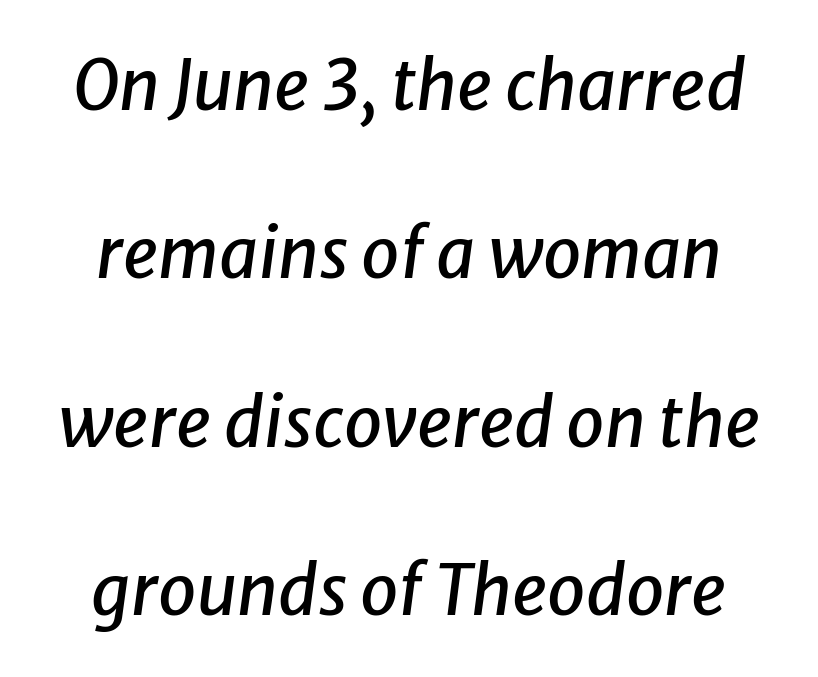
{"italic": "yes", "lean": "right", "slant_degrees": 8, "width": "normal", "stroke_contrast": "low", "x_height": "medium", "monospaced": "no", "underline": "no", "line_spacing": "loose", "line_spacing_ratio": 2.44, "letter_spacing": "normal", "letter_spacing_em": 0.0, "glyph_px": 69}
